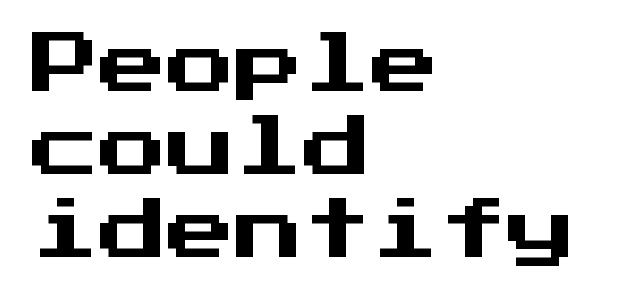
Q: Is the text italic (slanted)? A: No, it is upright.
Q: Is the typeface a serif or a sans-serif typeface? A: Sans-serif.
Q: Is the text underlined? A: No.
Q: How is the paragraph aligned? A: Left-aligned.
Q: Is the spacing between letters normal or unusually wide? A: Normal.
Q: Width (condensed, normal, or wide)? A: Normal.
Q: Stroke contrast? A: Medium.
Q: x-height? A: Medium.
Q: Monospaced? A: Yes.
